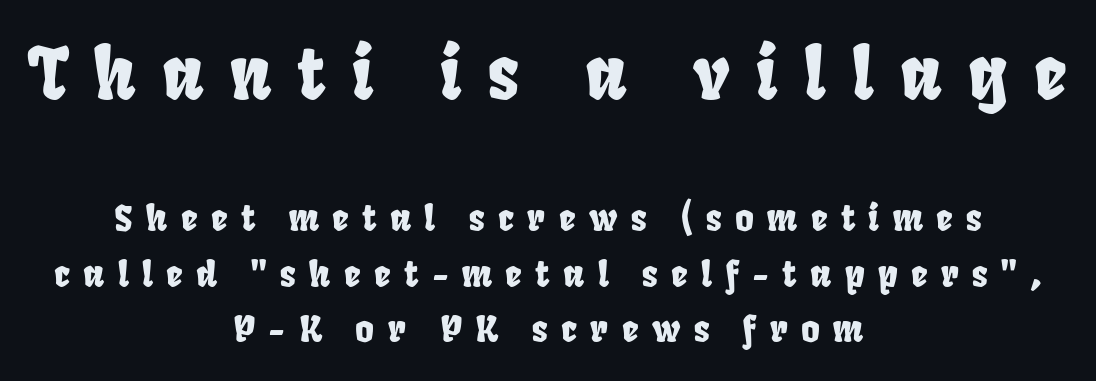
Q: Is the typeface a serif or a sans-serif typeface? A: Sans-serif.
Q: Is the text underlined? A: No.
Q: How is the paragraph aligned? A: Centered.
Q: Is the spacing between letters normal or unusually wide? A: Unusually wide.
Q: Is the spacing between lines tight, normal or loose? A: Normal.
Q: Which block of text is set in a larger size, the first (top) or the second (bottom)? A: The first (top) one.
Q: Width (condensed, normal, or wide)? A: Condensed.
Q: Stroke contrast? A: Low.
Q: x-height? A: Large.
Q: Monospaced? A: No.
